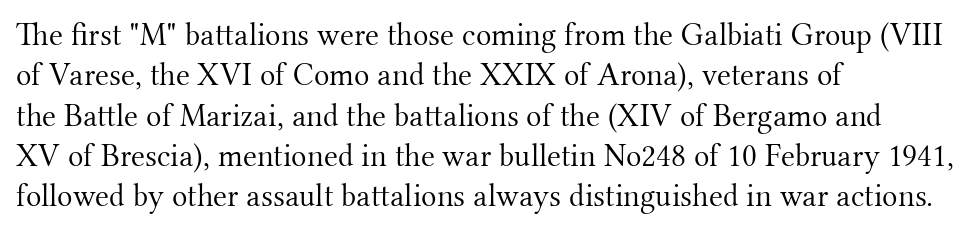
Q: Is the text bold? A: No.
Q: Is the text italic (slanted)? A: No, it is upright.
Q: Is the typeface a serif or a sans-serif typeface? A: Serif.
Q: Is the text underlined? A: No.
Q: How is the paragraph aligned? A: Left-aligned.
Q: Is the spacing between letters normal or unusually wide? A: Normal.
Q: Is the spacing between lines tight, normal or loose? A: Normal.
Q: Width (condensed, normal, or wide)? A: Normal.
Q: Stroke contrast? A: Medium.
Q: x-height? A: Small.
Q: Monospaced? A: No.
